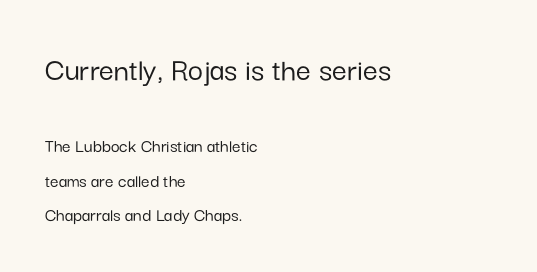
Default kerning and tracking; the words read as compact shapes. Has an underline been added? It has not. This is sans-serif lettering, the kind often seen on screens and signage. The compositor pushed each line to the left boundary. A typesetter would mark this as roman, not italic.
